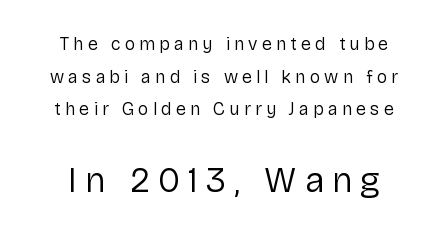
The image shows 35 px regular-weight sans-serif type, upright; set line spacing 1.81x, unusually wide letter spacing (+0.23 em), not underlined; the second (bottom) block is 1.94x larger; low stroke contrast and a medium x-height.
